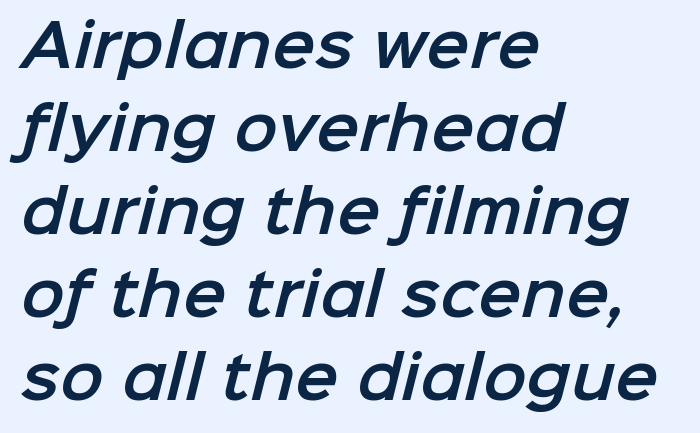
{"serif": "no", "width": "normal", "stroke_contrast": "low", "x_height": "medium", "monospaced": "no", "underline": "no", "align": "left", "line_spacing": "normal", "line_spacing_ratio": 1.43, "letter_spacing": "normal", "letter_spacing_em": 0.0, "glyph_px": 58}
